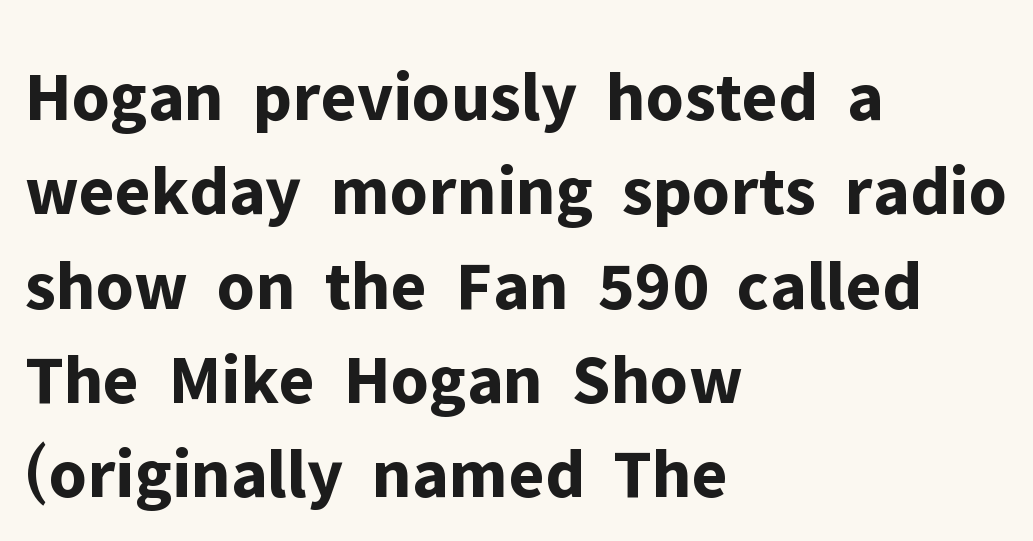
The image shows 72 px bold sans-serif type, upright; set left-aligned, normal line spacing (1.31x), normal letter spacing, not underlined; low stroke contrast and a medium x-height.
